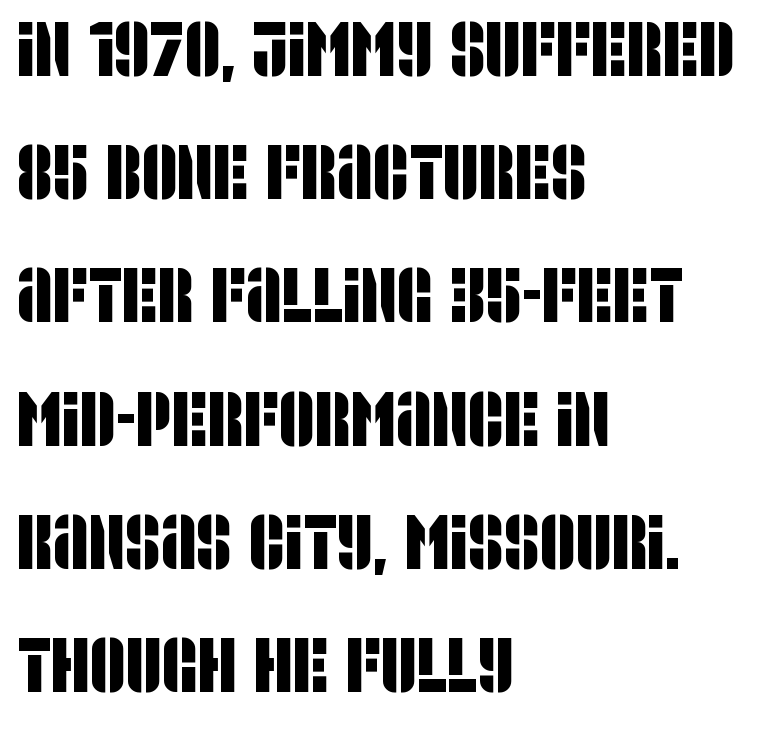
Q: Is the typeface a serif or a sans-serif typeface? A: Sans-serif.
Q: Is the text underlined? A: No.
Q: How is the paragraph aligned? A: Left-aligned.
Q: Is the spacing between letters normal or unusually wide? A: Normal.
Q: Is the spacing between lines tight, normal or loose? A: Normal.
Q: Width (condensed, normal, or wide)? A: Condensed.
Q: Stroke contrast? A: Low.
Q: x-height? A: Large.
Q: Monospaced? A: No.
